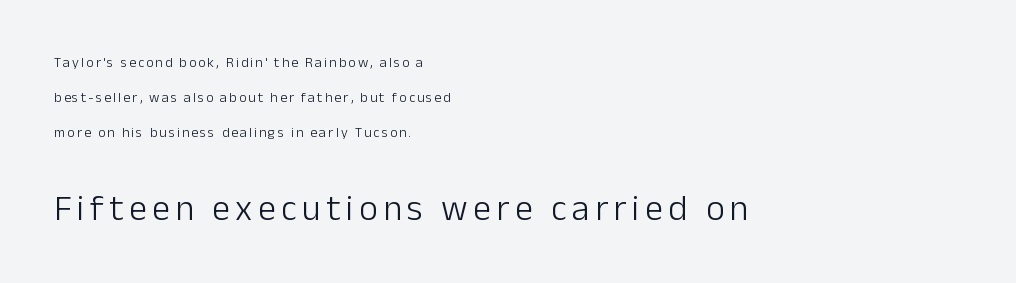
The image shows 36 px light sans-serif type, upright; set left-aligned, loose line spacing (2.49x), not underlined; the second (bottom) block is 2.57x larger; low stroke contrast and a medium x-height.
